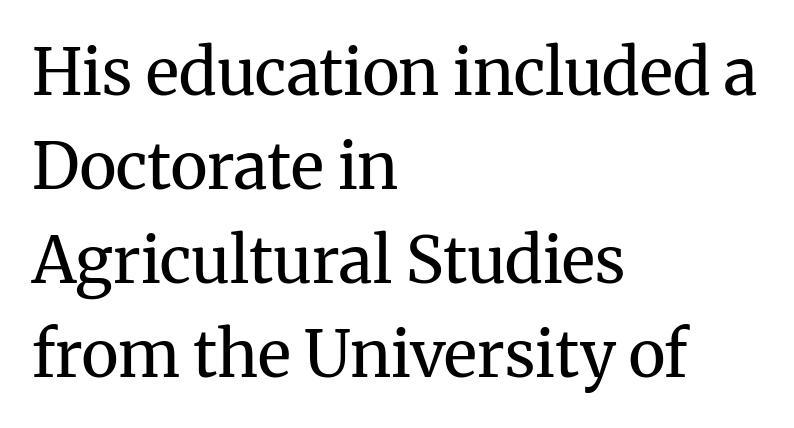
The image shows 64 px regular-weight serif type, upright; set left-aligned, normal line spacing (1.47x), normal letter spacing, not underlined; medium stroke contrast and a medium x-height.
